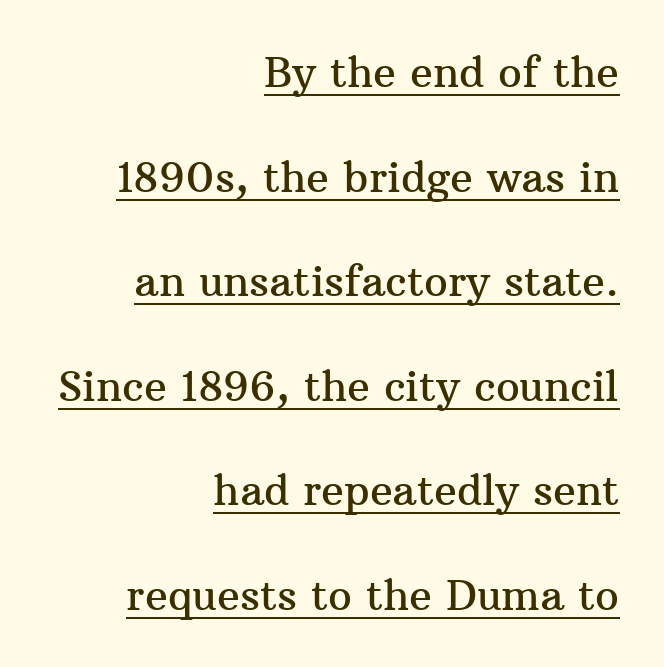
The letters stand upright; this is a roman face. Tracking value appears to be zero — textbook default spacing. What decoration does the sample have? An underline. Layout note: lines flush right. Spacing verdict: proportional, widths tailored to each character.
